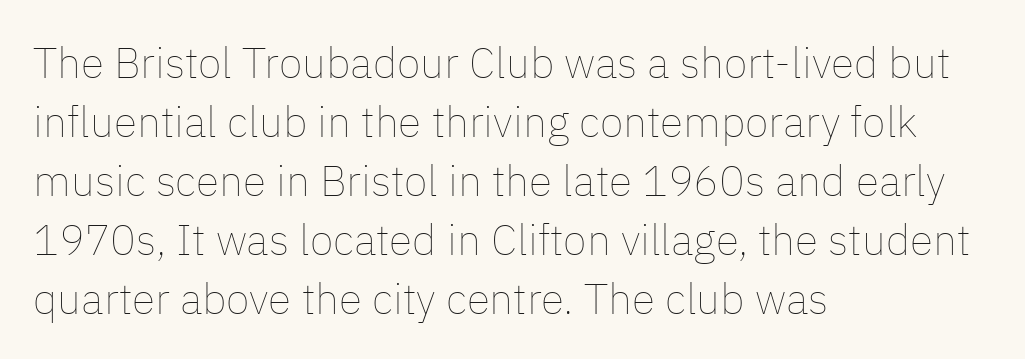
{"italic": "no", "bold": "no", "weight": "thin", "width": "normal", "stroke_contrast": "low", "x_height": "medium", "monospaced": "no", "underline": "no", "align": "left", "line_spacing": "normal", "line_spacing_ratio": 1.37, "letter_spacing": "normal", "letter_spacing_em": 0.0, "glyph_px": 43}
